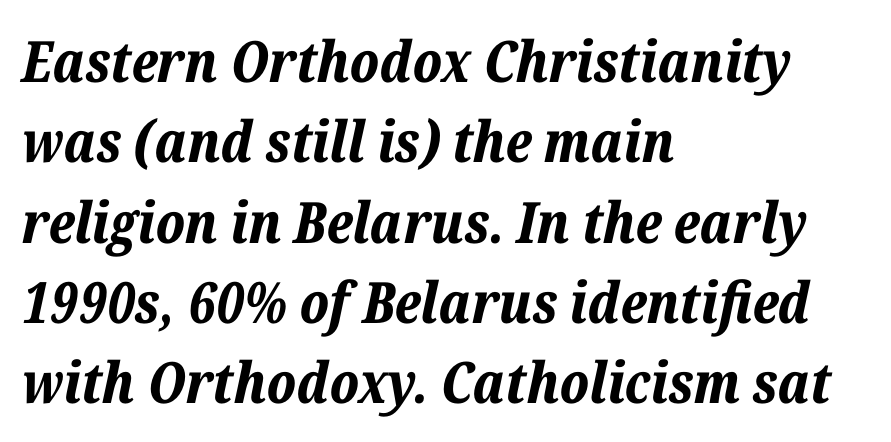
The image shows 57 px bold type, italic (leaning right); set left-aligned, normal line spacing (1.41x), normal letter spacing, not underlined; low stroke contrast and a medium x-height.
